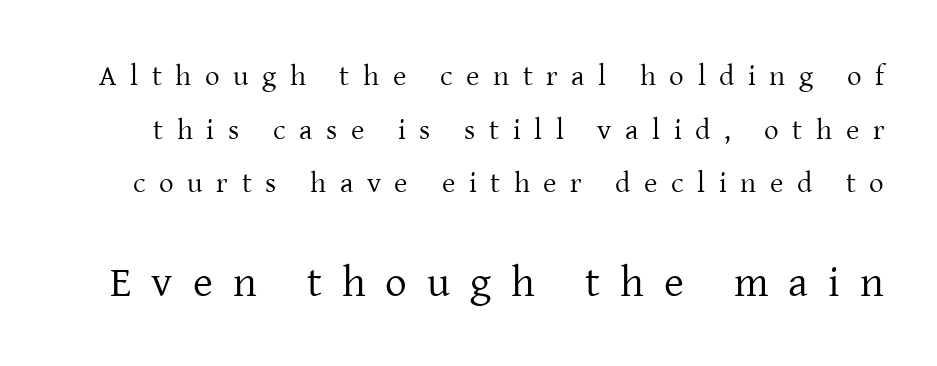
Q: Is the text bold? A: No.
Q: Is the text italic (slanted)? A: No, it is upright.
Q: Is the typeface a serif or a sans-serif typeface? A: Serif.
Q: Is the text underlined? A: No.
Q: Is the spacing between letters normal or unusually wide? A: Unusually wide.
Q: Which block of text is set in a larger size, the first (top) or the second (bottom)? A: The second (bottom) one.
Q: Width (condensed, normal, or wide)? A: Normal.
Q: Stroke contrast? A: Low.
Q: x-height? A: Medium.
Q: Monospaced? A: No.
